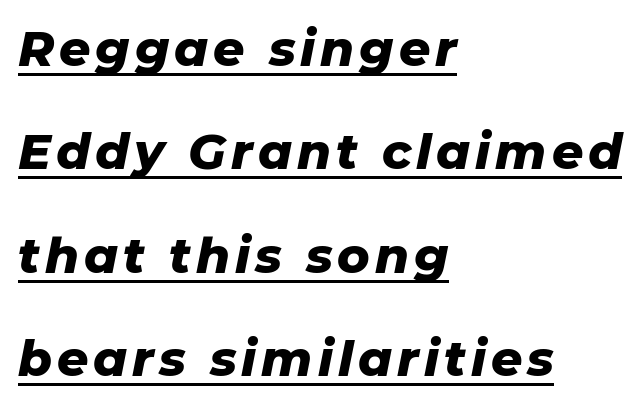
The image shows 49 px heavy type, italic (leaning right); set left-aligned, loose line spacing (2.11x), underlined; low stroke contrast and a medium x-height.
